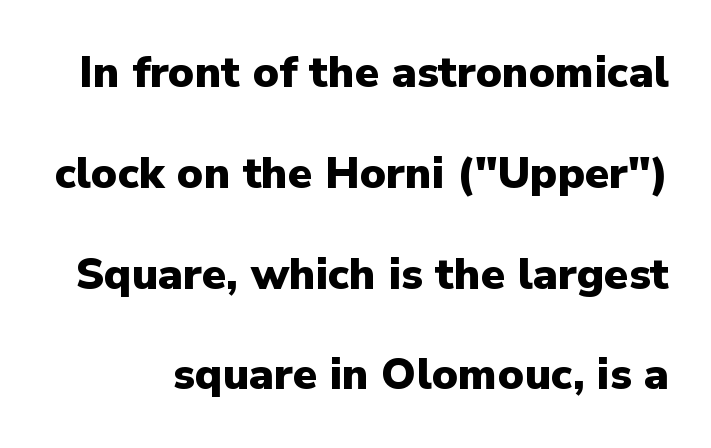
{"serif": "no", "italic": "no", "bold": "yes", "weight": "heavy", "width": "normal", "stroke_contrast": "low", "x_height": "medium", "monospaced": "no", "underline": "no", "line_spacing": "loose", "line_spacing_ratio": 2.29, "letter_spacing": "normal", "letter_spacing_em": 0.0, "glyph_px": 44}
